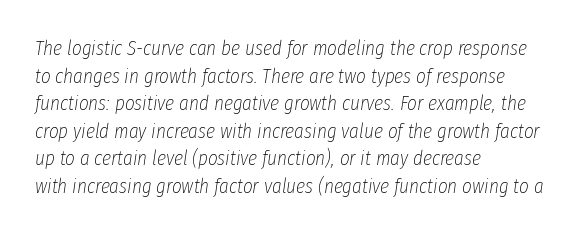
The image shows 21 px text type, italic (leaning right); set left-aligned, normal line spacing (1.31x), normal letter spacing, not underlined.
